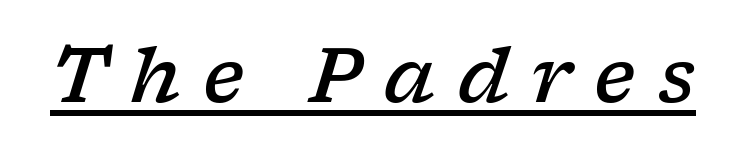
Weight check: semibold — heavier than regular, not quite bold. An italicized treatment has been applied to the whole sample. In designer terms, the underline attribute is active on this setting. This sample has the flowing, uneven cadence of proportional lettering. Students, note that the glyphs here are deliberately spaced far apart.
